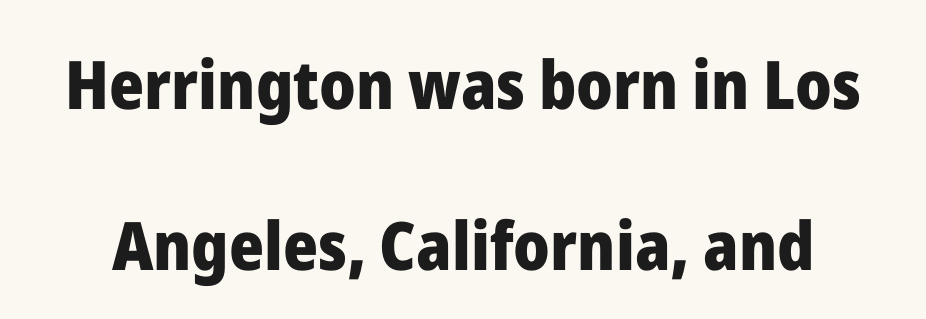
The image shows 67 px heavy sans-serif type, upright; set loose line spacing (2.4x), normal letter spacing, not underlined; low stroke contrast and a medium x-height.
